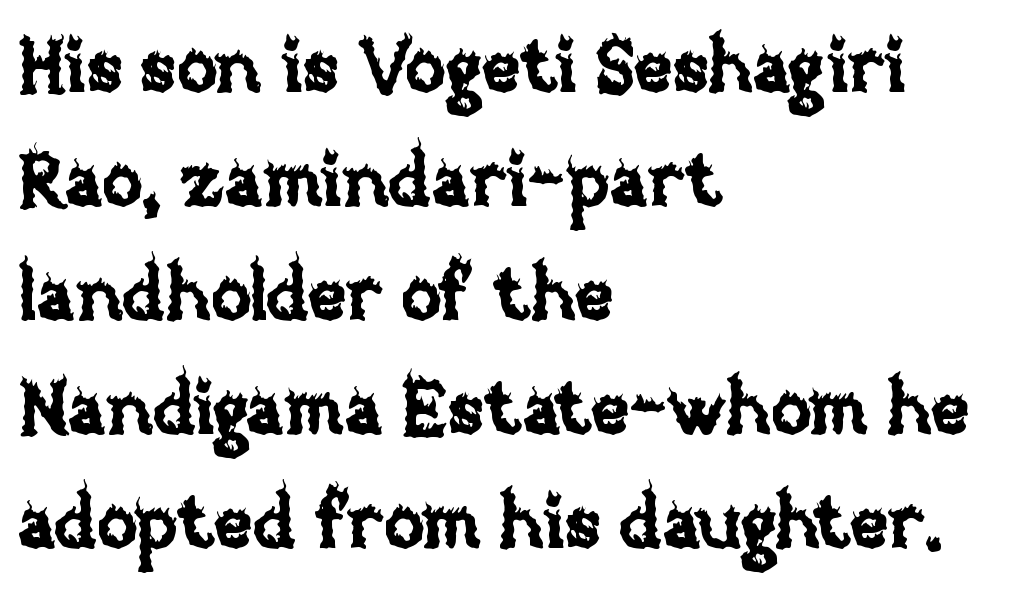
{"italic": "no", "width": "normal", "stroke_contrast": "low", "x_height": "large", "monospaced": "no", "underline": "no", "align": "left", "line_spacing": "normal", "line_spacing_ratio": 1.54, "letter_spacing": "normal", "letter_spacing_em": 0.0, "glyph_px": 74}
